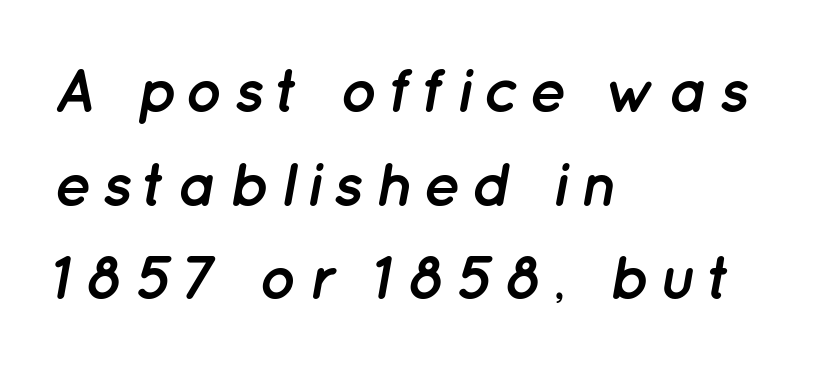
Q: Is the text bold? A: Yes.
Q: Is the text italic (slanted)? A: Yes, it leans right by about 12 degrees.
Q: Is the text underlined? A: No.
Q: How is the paragraph aligned? A: Left-aligned.
Q: Is the spacing between lines tight, normal or loose? A: Normal.
Q: Width (condensed, normal, or wide)? A: Normal.
Q: Stroke contrast? A: Low.
Q: x-height? A: Medium.
Q: Monospaced? A: No.
